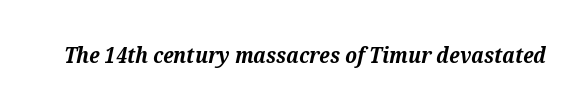
Plain, unruled lines of type. Nobody touched the tracking dial on this one. Each glyph is drawn with heavy, bold strokes. The typography opts for an oblique posture over an upright one.
